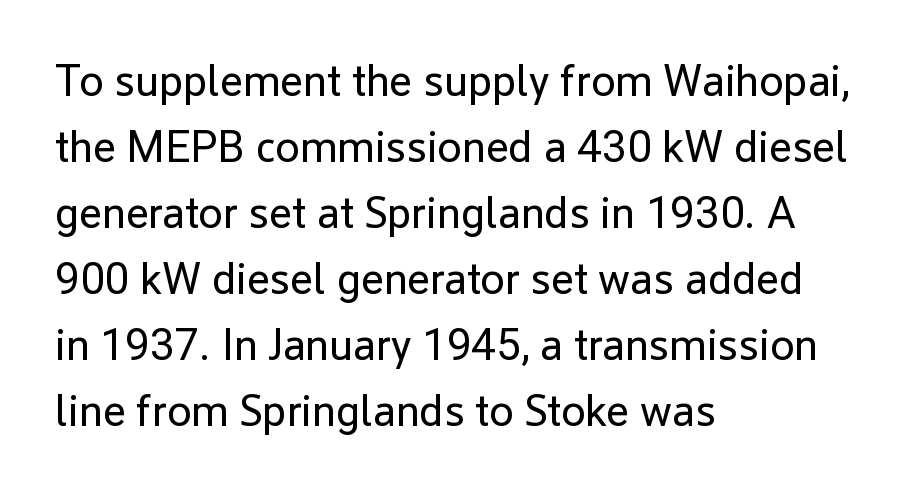
This is sans-serif lettering, the kind often seen on screens and signage. Notice how the stems are strictly vertical — no italics here. The lines in this sample share a left origin and differ only in where they stop. Stroke thickness stays within the range of a standard reading face or lighter.
